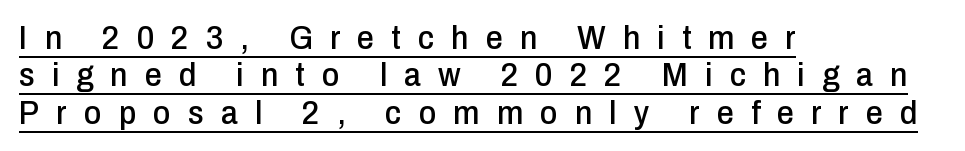
{"serif": "no", "italic": "no", "width": "condensed", "stroke_contrast": "low", "x_height": "medium", "monospaced": "no", "underline": "yes", "align": "left", "line_spacing": "tight", "line_spacing_ratio": 1.1, "letter_spacing": "wide", "letter_spacing_em": 0.5, "glyph_px": 34}
